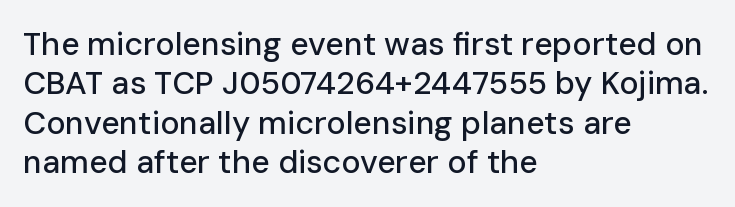
Observe the absence of serifs on each vertical stroke in this sample. Look at the tracking — it's just the regular setting, nothing added. Proportional: the letters do not fall into vertical columns. Underlining? Definitely not there. Caption: multi-line text, flush left, ragged right. Style check: upright.
